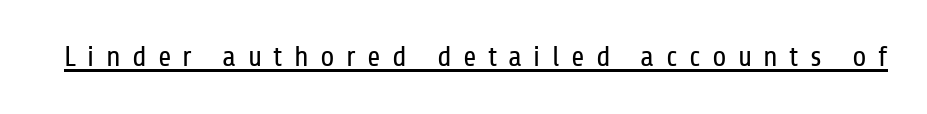
Q: Is the text bold? A: No.
Q: Is the text italic (slanted)? A: No, it is upright.
Q: Is the typeface a serif or a sans-serif typeface? A: Sans-serif.
Q: Is the text underlined? A: Yes.
Q: Is the spacing between letters normal or unusually wide? A: Unusually wide.
Q: Width (condensed, normal, or wide)? A: Condensed.
Q: Stroke contrast? A: Low.
Q: x-height? A: Medium.
Q: Monospaced? A: No.
